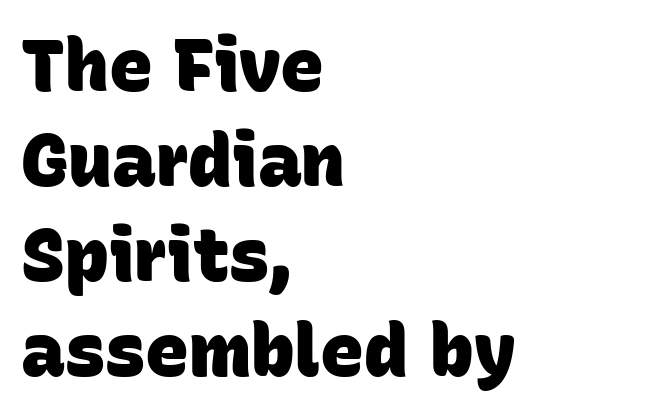
The image shows 73 px heavy sans-serif type; set left-aligned, normal line spacing (1.3x), normal letter spacing, not underlined; low stroke contrast and a large x-height.
